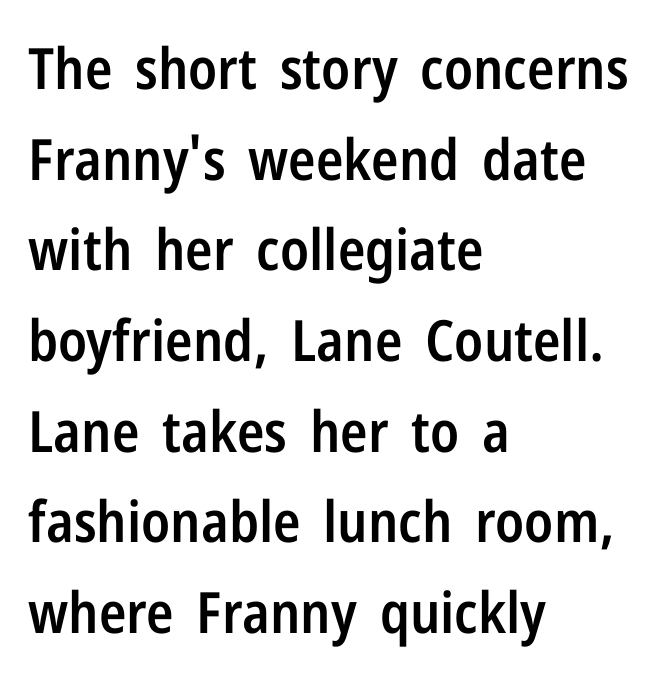
Q: Is the text bold? A: Semi-bold.
Q: Is the text italic (slanted)? A: No, it is upright.
Q: Is the typeface a serif or a sans-serif typeface? A: Sans-serif.
Q: Is the text underlined? A: No.
Q: How is the paragraph aligned? A: Left-aligned.
Q: Is the spacing between letters normal or unusually wide? A: Normal.
Q: Is the spacing between lines tight, normal or loose? A: Normal.
Q: Width (condensed, normal, or wide)? A: Condensed.
Q: Stroke contrast? A: Low.
Q: x-height? A: Medium.
Q: Monospaced? A: No.
